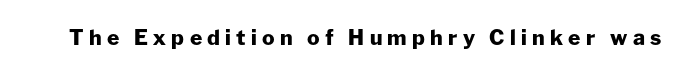
Honestly, there is no underline to notice here at all. Italic: no, the glyphs are upright roman. This rendering widens character spacing well past its baseline value. You'd pick this weight for a headline — it's a proper bold.
